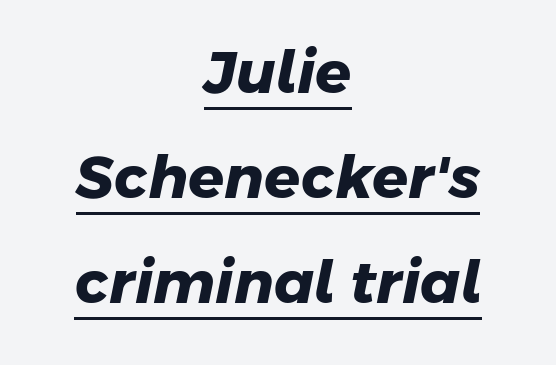
Look at the stroke-to-counter ratio: heavy, a bold. The rendering uses natural spacing where letterforms have individual widths. Serifs: no, the terminals of the letterforms are clean. Characters follow at the spacing the type designer built in. Is there an underline? Yes — a line sits under the letters.
